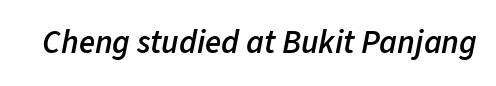
Q: Is the text bold? A: Semi-bold.
Q: Is the text italic (slanted)? A: Yes, it leans right by about 11 degrees.
Q: Is the text underlined? A: No.
Q: Is the spacing between letters normal or unusually wide? A: Normal.
Q: Width (condensed, normal, or wide)? A: Normal.
Q: Stroke contrast? A: Low.
Q: x-height? A: Medium.
Q: Monospaced? A: No.
